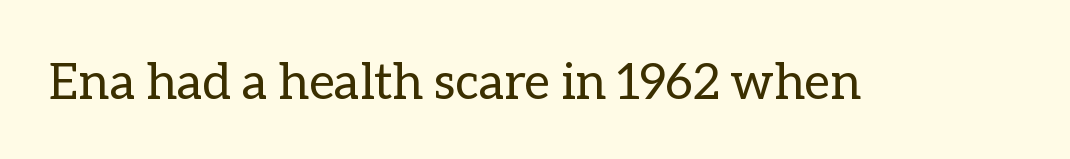
{"italic": "no", "bold": "no", "weight": "regular", "width": "normal", "stroke_contrast": "low", "x_height": "medium", "monospaced": "no", "underline": "no", "letter_spacing": "normal", "letter_spacing_em": 0.0, "glyph_px": 50}
